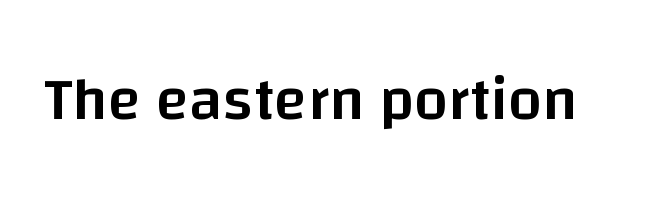
Words float on clear page, feet unadorned. A sans-serif font was chosen for this passage. What stands out about the letter spacing? Nothing — it is the standard amount. A typesetter would call this proportional, since set widths differ per character.
